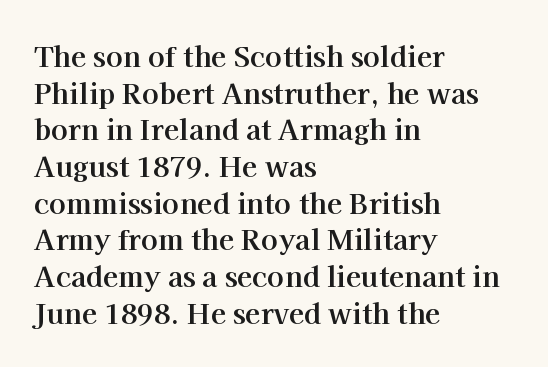
The image shows 28 px bold serif type, upright; set left-aligned, normal line spacing (1.31x), normal letter spacing, not underlined; high stroke contrast and a medium x-height.
